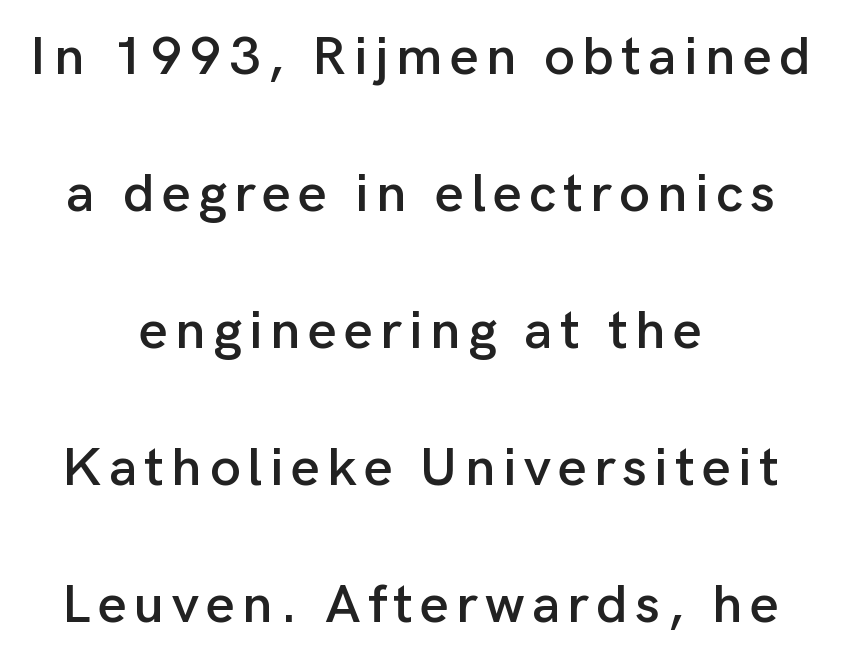
Compared with typical paragraphs, the rows here are farther apart. The type family on display is of the sans-serif kind. The lettering stays uniformly vertical, giving the passage a roman look. Glance below the letters and you will spot only blank space. The text block is weighted toward neither margin, spreading evenly from the middle.
